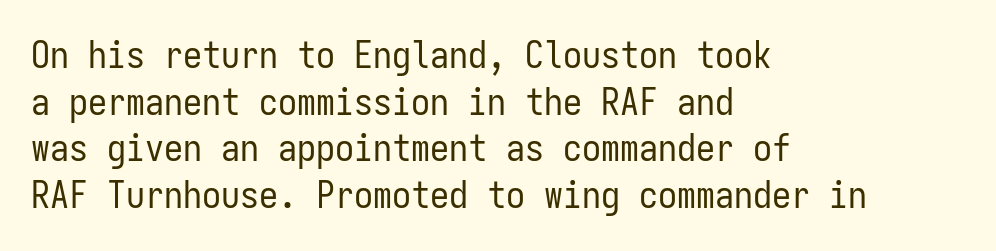
The image shows 38 px regular-weight, condensed sans-serif type, upright, monospaced; set left-aligned, line spacing 1.23x, normal letter spacing, not underlined; low stroke contrast and a medium x-height.
